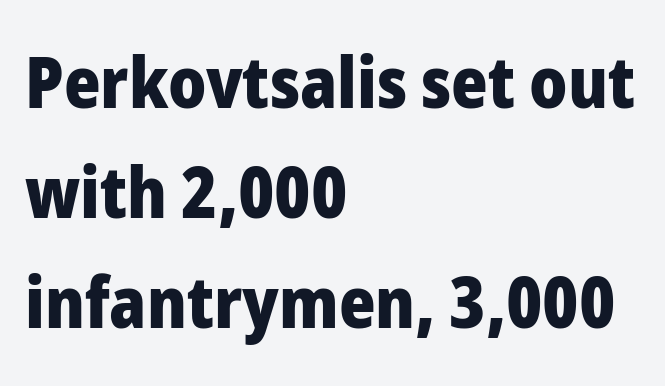
{"serif": "no", "italic": "no", "bold": "yes", "weight": "heavy", "width": "normal", "stroke_contrast": "low", "x_height": "medium", "monospaced": "no", "underline": "no", "align": "left", "line_spacing": "normal", "line_spacing_ratio": 1.57, "letter_spacing": "normal", "letter_spacing_em": 0.0, "glyph_px": 70}
